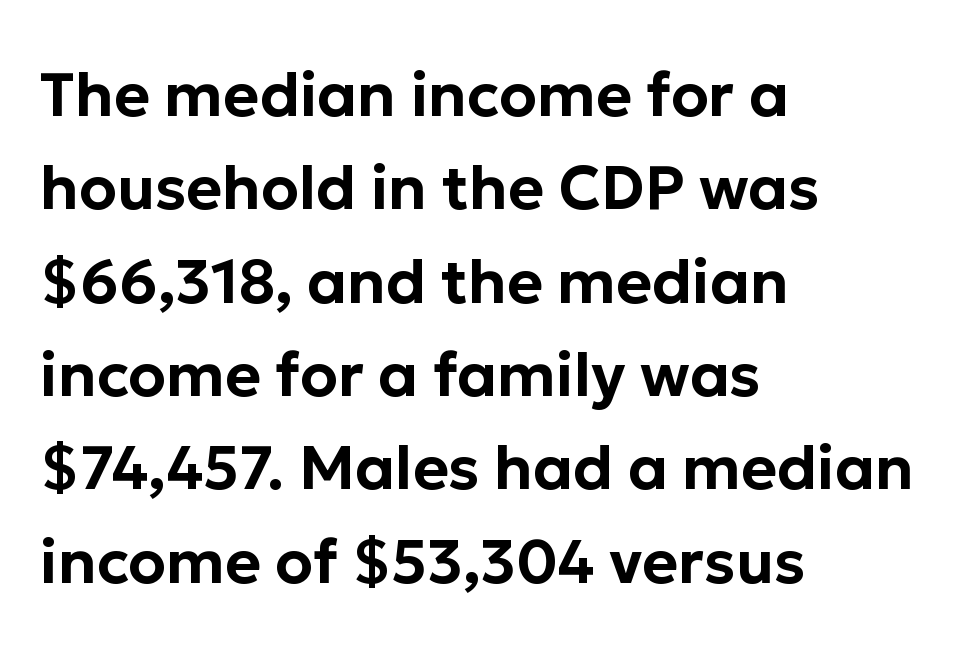
The image shows 61 px sans-serif type, upright; set left-aligned, normal line spacing (1.53x), normal letter spacing, not underlined; low stroke contrast and a medium x-height.
